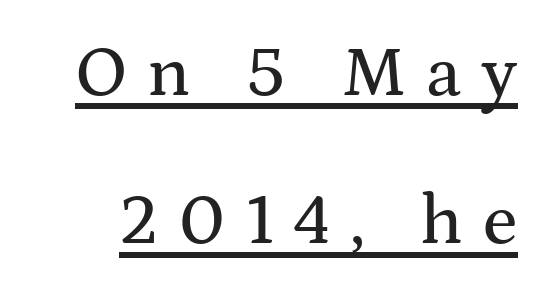
{"serif": "yes", "italic": "no", "width": "wide", "stroke_contrast": "medium", "x_height": "medium", "monospaced": "no", "underline": "yes", "line_spacing": "loose", "line_spacing_ratio": 2.06, "letter_spacing": "wide", "letter_spacing_em": 0.27, "glyph_px": 72}
